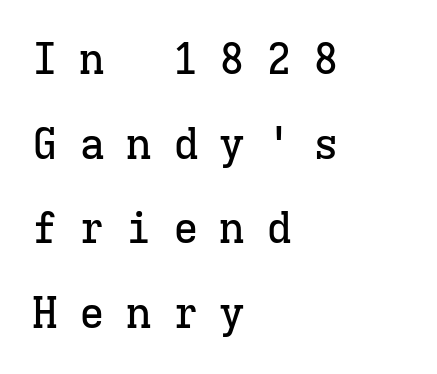
{"serif": "yes", "italic": "no", "width": "normal", "stroke_contrast": "low", "x_height": "medium", "monospaced": "yes", "underline": "no", "align": "left", "line_spacing": "loose", "line_spacing_ratio": 1.97, "letter_spacing": "wide", "letter_spacing_em": 0.49, "glyph_px": 43}
